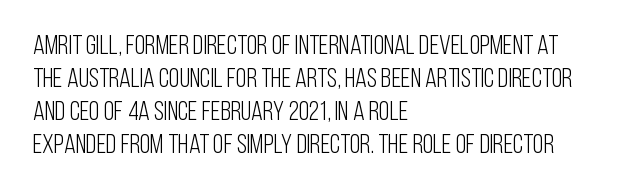
{"italic": "no", "bold": "no", "underline": "no", "align": "left", "line_spacing_ratio": 1.22, "letter_spacing": "normal", "letter_spacing_em": 0.0, "glyph_px": 27}
